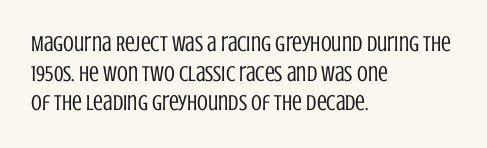
{"italic": "no", "bold": "no", "underline": "no", "align": "left", "line_spacing": "normal", "line_spacing_ratio": 1.35, "letter_spacing": "normal", "letter_spacing_em": 0.0, "glyph_px": 22}
